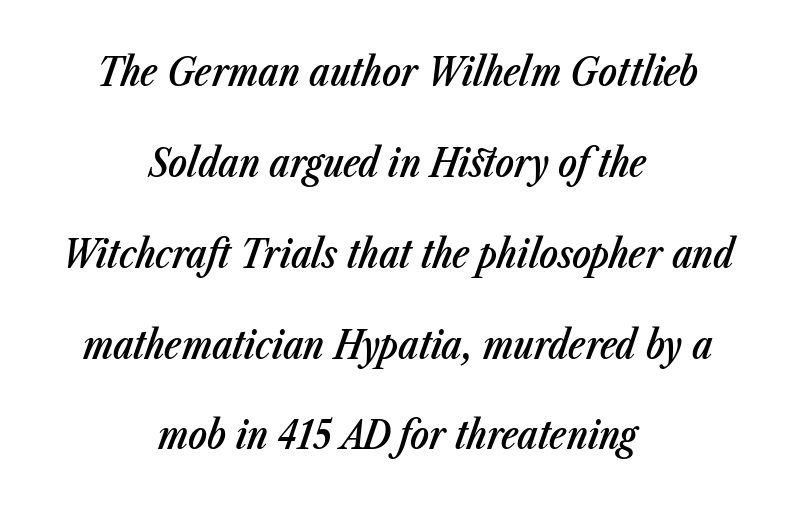
The image shows 39 px semibold, condensed type, italic (leaning right); set centered, loose line spacing (2.33x), normal letter spacing, not underlined; low stroke contrast and a medium x-height.
